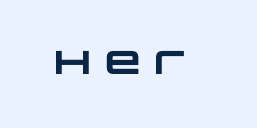
Unlike a traditional serif, this face leaves its strokes unadorned. Honestly, the letter spacing is just normal — you wouldn't notice it. Honestly, there is no underline to notice here at all. Stroke thickness is high; the sample reads as a true bold. Do the characters align in a grid? No, the font is proportional.
